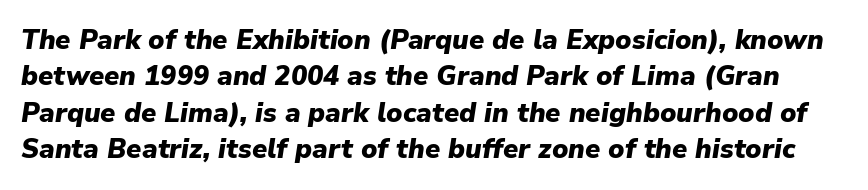
The image shows 27 px bold type, italic (leaning right); set normal line spacing (1.35x), normal letter spacing, not underlined.
